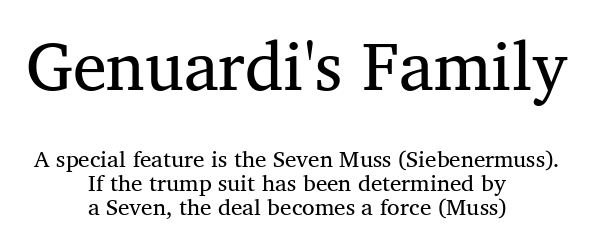
{"serif": "yes", "bold": "no", "weight": "regular", "width": "normal", "stroke_contrast": "medium", "x_height": "medium", "monospaced": "no", "underline": "no", "align": "center", "line_spacing": "tight", "line_spacing_ratio": 1.03, "letter_spacing": "normal", "letter_spacing_em": 0.0, "larger_block": "first", "size_ratio": 2.96, "glyph_px": 68}
